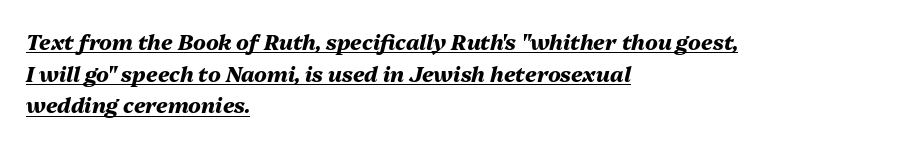
This sample carries an underscore along the baseline area. The passage shown is emphatically bold. In terms of letterspacing, this is plain default setting. Style check: oblique. The setting favours the left margin, as ordinary paragraphs usually do. How would I describe the line gaps? Plain and ordinary.
